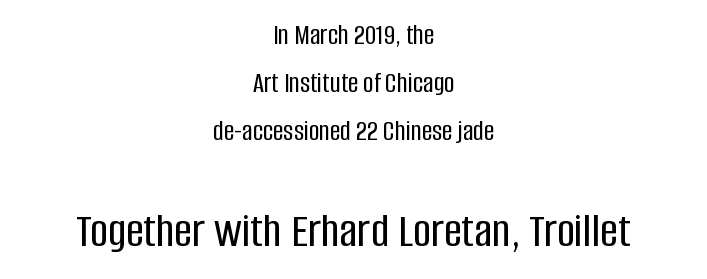
The image shows 50 px condensed sans-serif type, upright; set centered, normal line spacing (1.66x), normal letter spacing, not underlined; the second (bottom) block is 1.72x larger; low stroke contrast and a large x-height.
